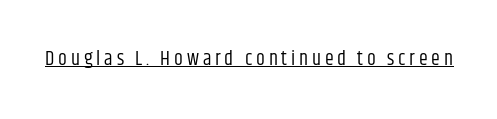
The face looks like a standard text weight, possibly lighter. Rendered with straight, roman letterforms. The rendered words wear a rule along their underside.
